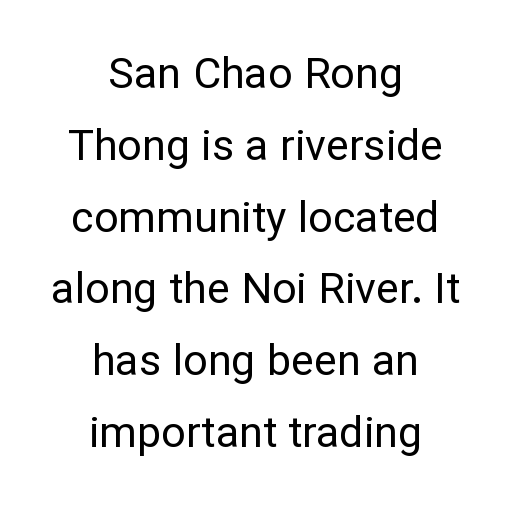
Q: Is the text bold? A: No.
Q: Is the text italic (slanted)? A: No, it is upright.
Q: Is the typeface a serif or a sans-serif typeface? A: Sans-serif.
Q: Is the text underlined? A: No.
Q: How is the paragraph aligned? A: Centered.
Q: Is the spacing between letters normal or unusually wide? A: Normal.
Q: Is the spacing between lines tight, normal or loose? A: Normal.
Q: Width (condensed, normal, or wide)? A: Normal.
Q: Stroke contrast? A: Low.
Q: x-height? A: Medium.
Q: Monospaced? A: No.
